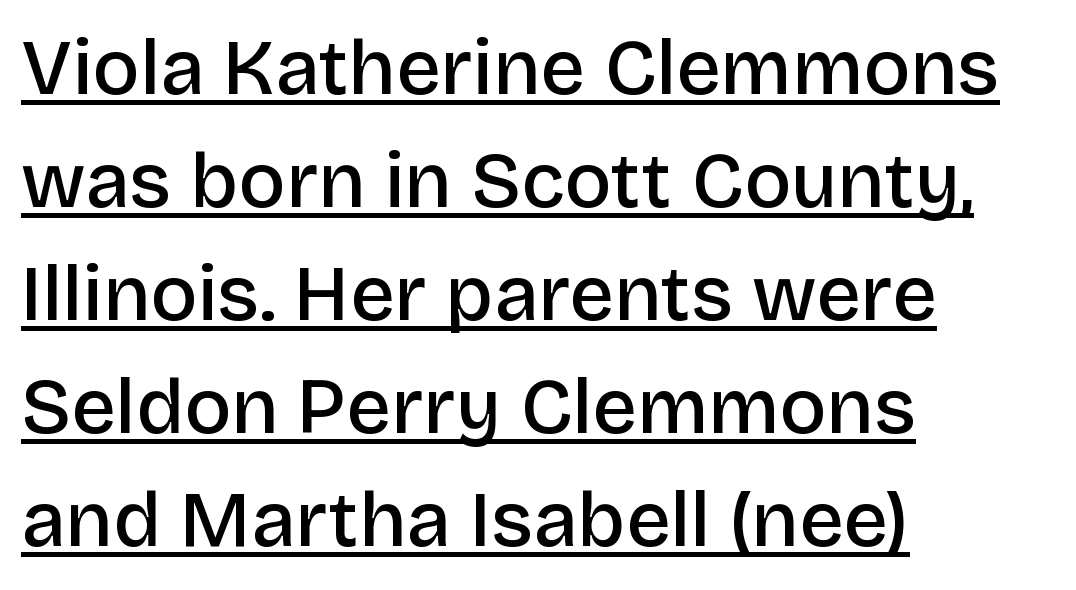
The image shows 78 px semibold sans-serif type, upright; set left-aligned, normal line spacing (1.45x), normal letter spacing, underlined; low stroke contrast and a large x-height.
